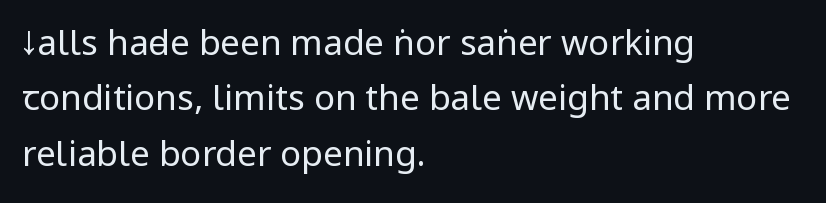
Every row of glyphs begins at an identical x-position on the left. The typeface has the unassuming heft of standard copy or less. A typesetter would mark this as roman, not italic. A typesetter would call this zero additional tracking. The baseline area is clear.
